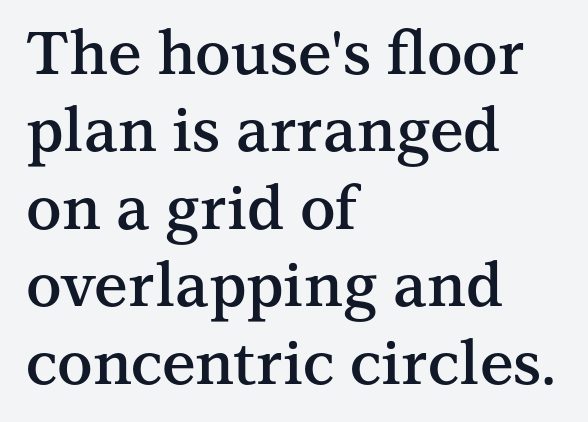
Q: Is the text bold? A: Semi-bold.
Q: Is the text italic (slanted)? A: No, it is upright.
Q: Is the typeface a serif or a sans-serif typeface? A: Serif.
Q: Is the text underlined? A: No.
Q: How is the paragraph aligned? A: Left-aligned.
Q: Is the spacing between letters normal or unusually wide? A: Normal.
Q: Is the spacing between lines tight, normal or loose? A: Normal.
Q: Width (condensed, normal, or wide)? A: Normal.
Q: Stroke contrast? A: Medium.
Q: x-height? A: Medium.
Q: Monospaced? A: No.
